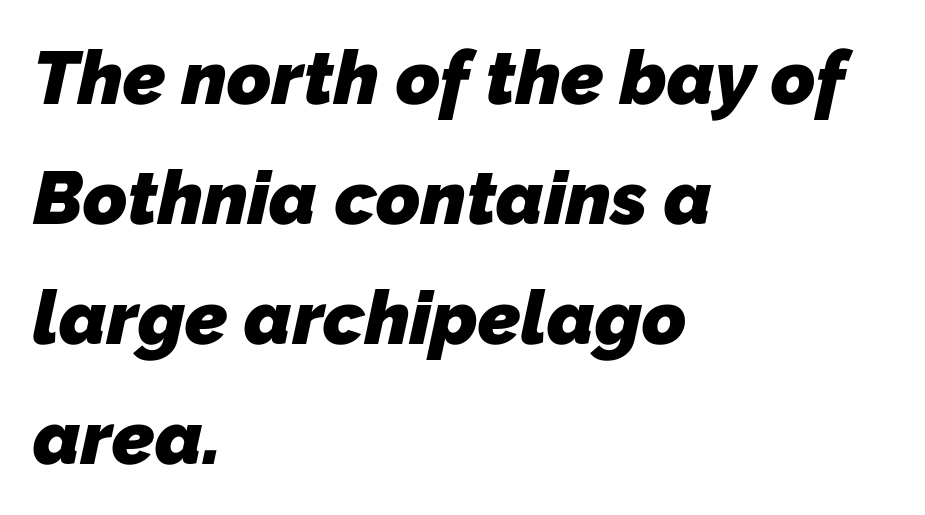
{"serif": "no", "bold": "yes", "weight": "heavy", "width": "normal", "stroke_contrast": "low", "x_height": "medium", "monospaced": "no", "underline": "no", "align": "left", "line_spacing": "normal", "line_spacing_ratio": 1.6, "letter_spacing": "normal", "letter_spacing_em": 0.0, "glyph_px": 75}
